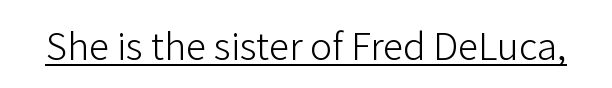
The passage shown is typed in a proportional face where columns would drift. Inter-character spacing is left at the font's built-in metrics. I'd call this a sans setting — the letters go barefoot. The letterforms sit at book weight or below. The letters stand straight up with perfectly vertical stems.
